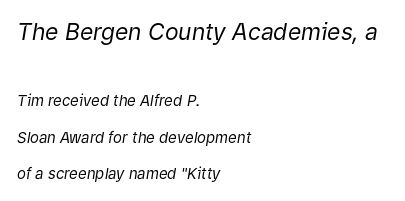
The image shows 23 px text type, italic (leaning right); set left-aligned, loose line spacing (2.43x), normal letter spacing, not underlined; the first (top) block is 1.53x larger.
